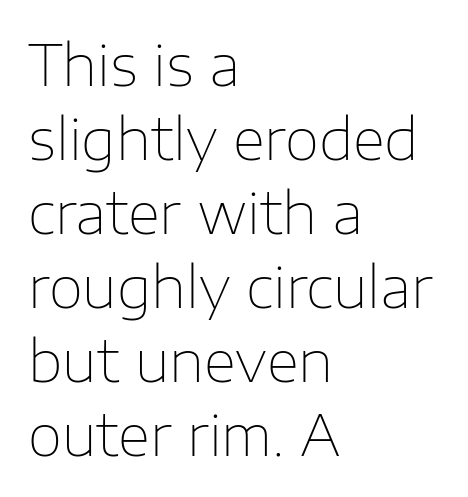
This sample has the flowing, uneven cadence of proportional lettering. The foot of each line stays bare and open. Classification — sans serif. Honestly, the row spacing looks completely unremarkable. Quick note: not italic, upright. Stroke thickness stays within the range of a standard reading face or lighter.
